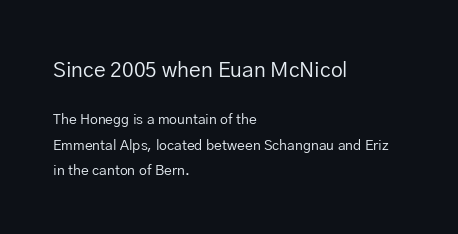
Q: Is the text bold? A: No.
Q: Is the text italic (slanted)? A: No, it is upright.
Q: Is the text underlined? A: No.
Q: How is the paragraph aligned? A: Left-aligned.
Q: Is the spacing between letters normal or unusually wide? A: Normal.
Q: Which block of text is set in a larger size, the first (top) or the second (bottom)? A: The first (top) one.
